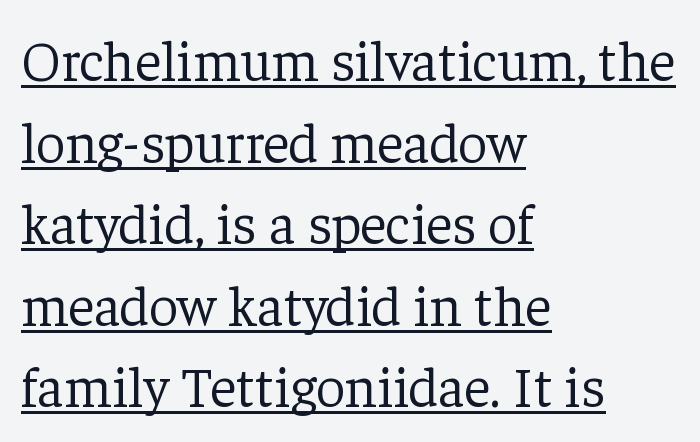
The image shows 57 px light serif type, upright; set left-aligned, normal line spacing (1.43x), normal letter spacing, underlined; low stroke contrast and a medium x-height.
